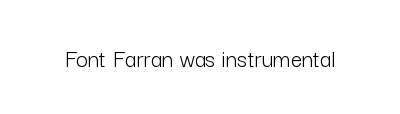
Q: Is the text bold? A: No.
Q: Is the text italic (slanted)? A: No, it is upright.
Q: Is the text underlined? A: No.
Q: Is the spacing between letters normal or unusually wide? A: Normal.
